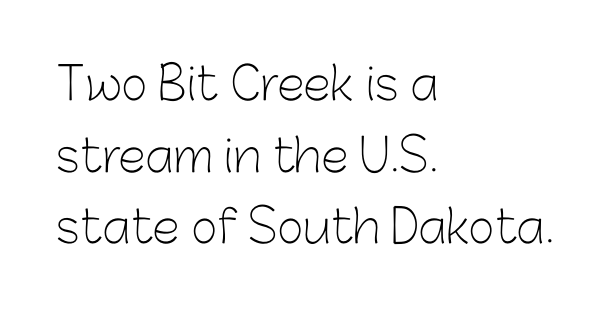
{"serif": "no", "italic": "no", "bold": "no", "weight": "light", "width": "normal", "stroke_contrast": "low", "x_height": "medium", "monospaced": "no", "underline": "no", "align": "left", "line_spacing": "normal", "line_spacing_ratio": 1.59, "letter_spacing": "normal", "letter_spacing_em": 0.0, "glyph_px": 45}
